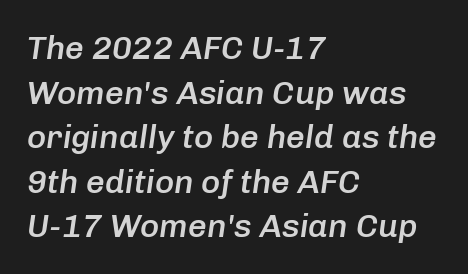
{"italic": "yes", "lean": "right", "slant_degrees": 8, "bold": "semi", "weight": "semibold", "width": "normal", "stroke_contrast": "low", "x_height": "medium", "monospaced": "no", "underline": "no", "align": "left", "line_spacing": "normal", "line_spacing_ratio": 1.35, "letter_spacing": "normal", "letter_spacing_em": 0.0, "glyph_px": 33}
